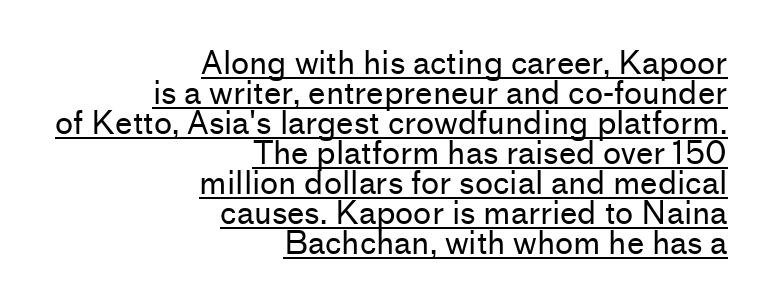
Q: Is the text bold? A: No.
Q: Is the text italic (slanted)? A: No, it is upright.
Q: Is the typeface a serif or a sans-serif typeface? A: Sans-serif.
Q: Is the text underlined? A: Yes.
Q: How is the paragraph aligned? A: Right-aligned.
Q: Is the spacing between letters normal or unusually wide? A: Normal.
Q: Is the spacing between lines tight, normal or loose? A: Tight.
Q: Width (condensed, normal, or wide)? A: Normal.
Q: Stroke contrast? A: Low.
Q: x-height? A: Medium.
Q: Monospaced? A: No.
